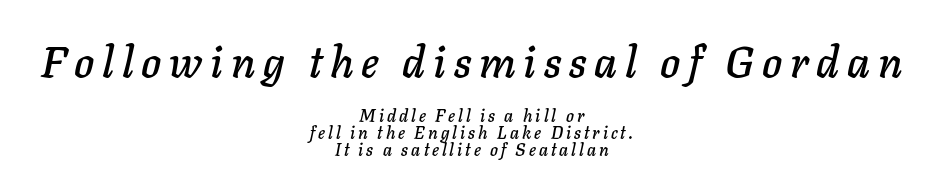
The lines in this sample share a center point and differ in where they start and stop. You get the large type first, then a drop to smaller type. Vertically, the passage feels compressed, each row crowding the next. Proportional: the letters do not fall into vertical columns.
